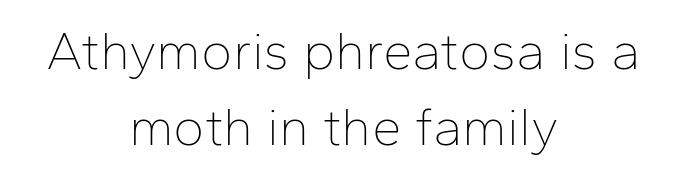
Q: Is the text bold? A: No.
Q: Is the text italic (slanted)? A: No, it is upright.
Q: Is the typeface a serif or a sans-serif typeface? A: Sans-serif.
Q: Is the text underlined? A: No.
Q: How is the paragraph aligned? A: Centered.
Q: Is the spacing between letters normal or unusually wide? A: Normal.
Q: Is the spacing between lines tight, normal or loose? A: Normal.
Q: Width (condensed, normal, or wide)? A: Normal.
Q: Stroke contrast? A: Low.
Q: x-height? A: Medium.
Q: Monospaced? A: No.
